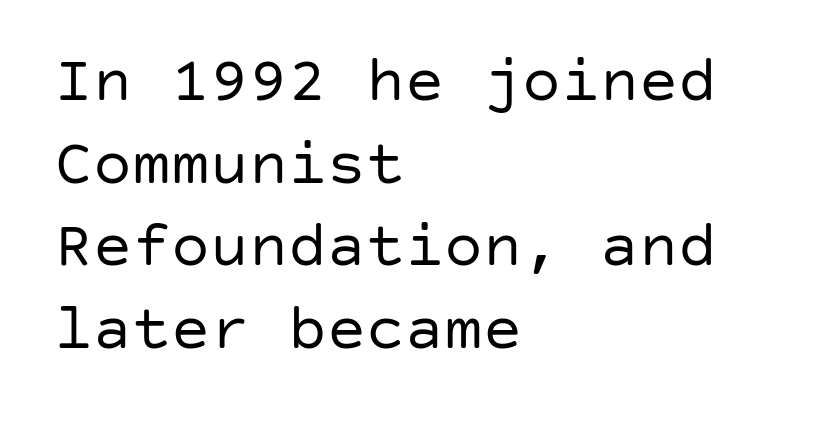
The image shows 65 px regular-weight sans-serif type, upright; set left-aligned, normal line spacing (1.27x), normal letter spacing, not underlined; low stroke contrast and a large x-height.
